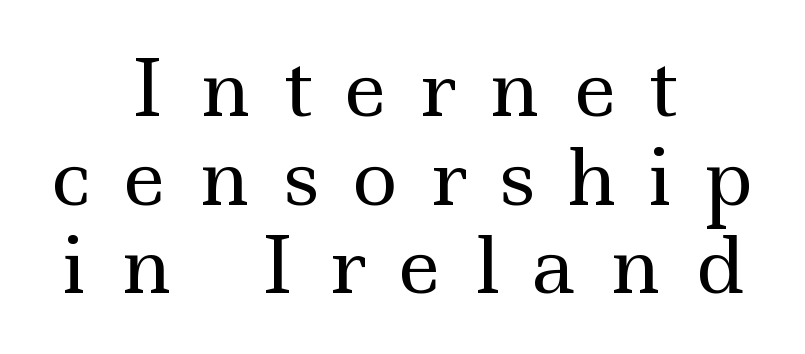
This is serif lettering, the kind often seen in printed books. No word sits above an underline. Notice how the passage keeps no hard edge, just a central spine. This sample uses an upright cut, with every glyph sitting square on the baseline. These lines have a slow, spaced-out rhythm from letter to letter. Honestly, the rows look squashed on top of each other.
